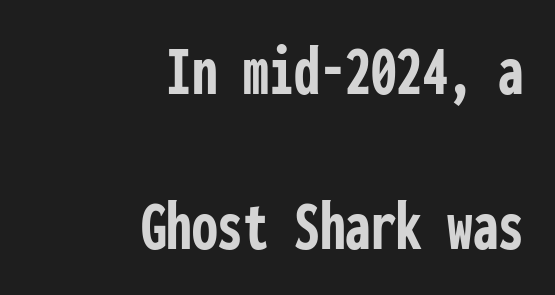
Q: Is the text bold? A: Yes.
Q: Is the text italic (slanted)? A: No, it is upright.
Q: Is the typeface a serif or a sans-serif typeface? A: Sans-serif.
Q: Is the text underlined? A: No.
Q: How is the paragraph aligned? A: Right-aligned.
Q: Is the spacing between letters normal or unusually wide? A: Normal.
Q: Is the spacing between lines tight, normal or loose? A: Loose.
Q: Width (condensed, normal, or wide)? A: Condensed.
Q: Stroke contrast? A: Low.
Q: x-height? A: Medium.
Q: Monospaced? A: Yes.
